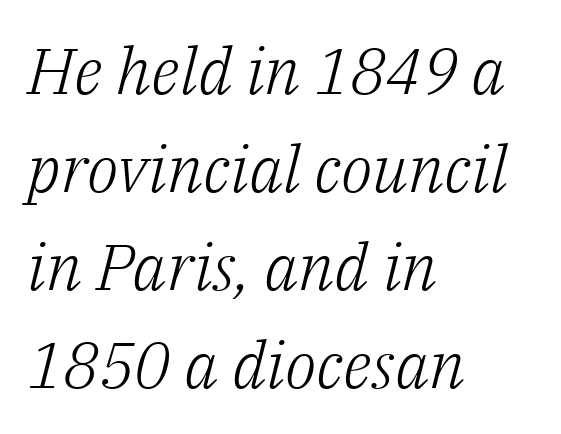
Q: Is the text bold? A: No.
Q: Is the text italic (slanted)? A: Yes, it leans right by about 14 degrees.
Q: Is the typeface a serif or a sans-serif typeface? A: Serif.
Q: Is the text underlined? A: No.
Q: How is the paragraph aligned? A: Left-aligned.
Q: Is the spacing between letters normal or unusually wide? A: Normal.
Q: Is the spacing between lines tight, normal or loose? A: Normal.
Q: Width (condensed, normal, or wide)? A: Normal.
Q: Stroke contrast? A: Low.
Q: x-height? A: Medium.
Q: Monospaced? A: No.
